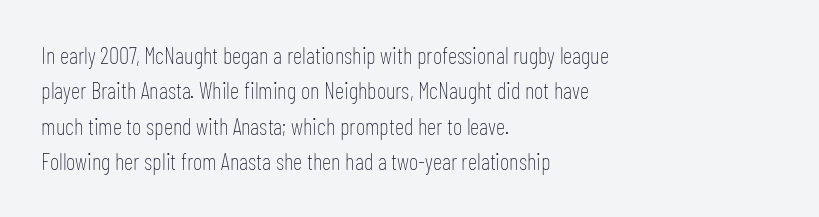
{"italic": "no", "bold": "no", "underline": "no", "align": "left", "line_spacing": "normal", "line_spacing_ratio": 1.54, "letter_spacing": "normal", "letter_spacing_em": 0.0, "glyph_px": 23}
